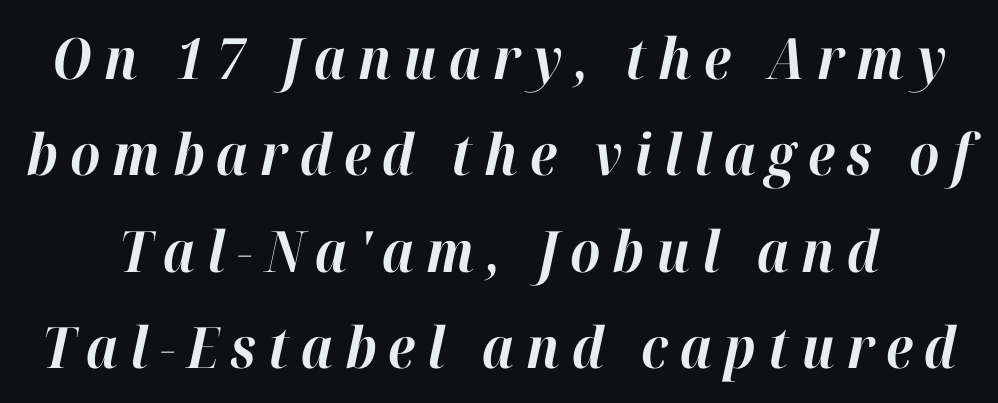
Heavy, bold letterforms. Plain, unruled lines of type. These lines are rendered in a variable-pitch font. Every character sits at an angle, as italics do. There is plenty of visible air inserted between adjacent glyphs. Successive baselines arrive at the customary interval.
